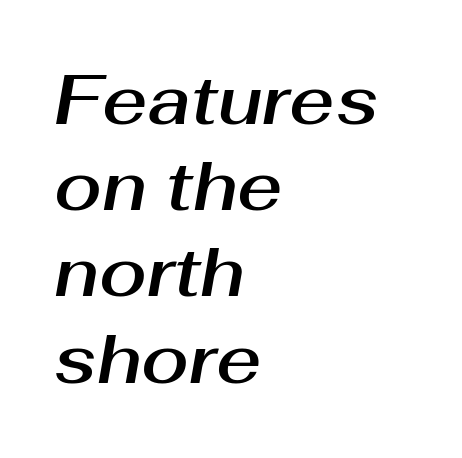
This rendering features lettering with no underline. Is the block centered? No — it sits flush against the left margin. The face used here is rendered with its standard letterfit. The space between consecutive lines is moderate.
